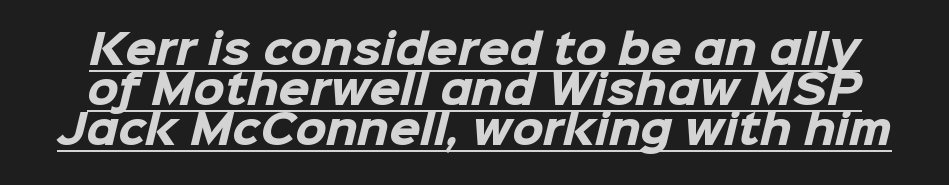
The lines are packed closely together with very little leading. The passage shown is typeset with a sans-serif family. Here the designer chose a conventional face with non-uniform glyph widths. The letters sit at their default tracking, neither squeezed nor spread. A rule runs beneath these lines of type. Typographic density is high because the face is bold.
